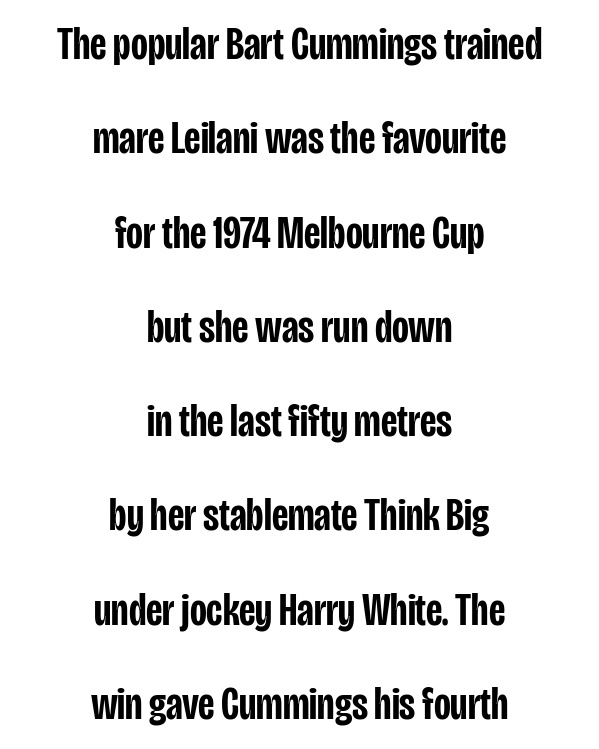
The image shows 46 px semibold, condensed sans-serif type, upright; set centered, loose line spacing (2.05x), normal letter spacing, not underlined; low stroke contrast and a large x-height.
